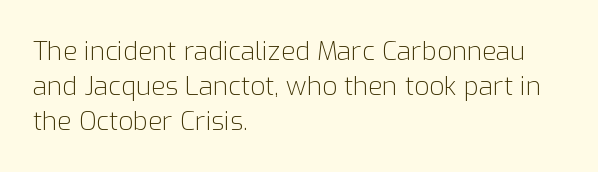
The strip under each line holds only bare page. Short note: letters normally spaced. The axis of the letterforms is exactly vertical. Line spacing here is normal. The rendering anchors every line to the left-hand side.
